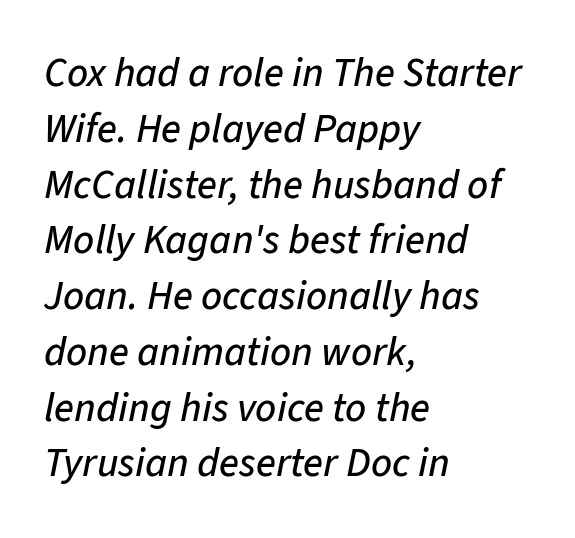
Q: Is the text italic (slanted)? A: Yes, it leans right by about 11 degrees.
Q: Is the text underlined? A: No.
Q: How is the paragraph aligned? A: Left-aligned.
Q: Is the spacing between letters normal or unusually wide? A: Normal.
Q: Is the spacing between lines tight, normal or loose? A: Normal.
Q: Width (condensed, normal, or wide)? A: Normal.
Q: Stroke contrast? A: Low.
Q: x-height? A: Medium.
Q: Monospaced? A: No.
